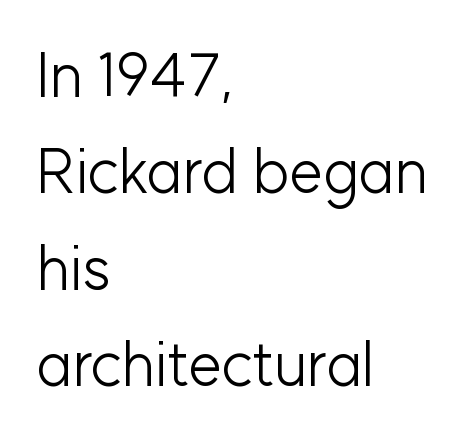
The image shows 61 px light sans-serif type, upright; set left-aligned, normal line spacing (1.58x), normal letter spacing, not underlined; low stroke contrast and a medium x-height.
